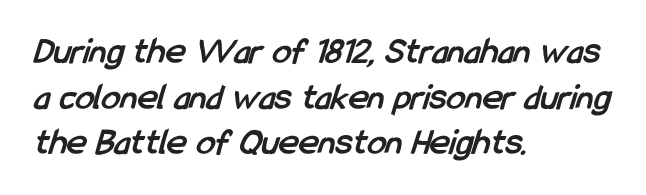
Is the letter spacing exaggerated? No — it looks like the ordinary default. On the weight axis this lands at bold, roughly 700. The passage is arranged the way most books set body copy — flush left. Character widths vary here, with narrow letters taking less room than wide ones. The strip under each line holds only bare page. The type family on display is of the sans-serif kind.
